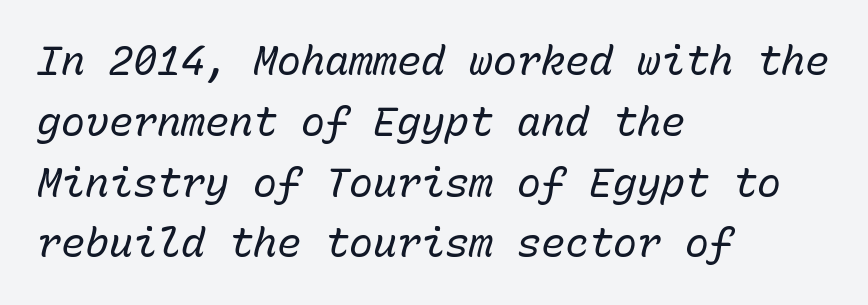
The letterforms sit at book weight or below. The rag falls on the right side of this text block. The rendering keeps characters at their native spacing. Do the characters align in a grid? Yes, the font is monospaced. When letters slant like this, we call the style italic. This rendering features lettering with no underline.
